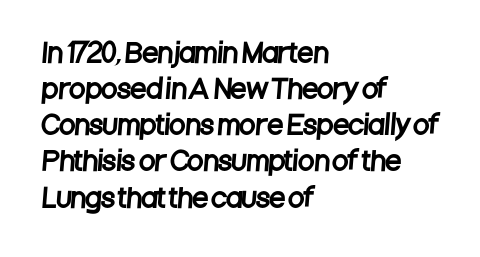
Q: Is the text underlined? A: No.
Q: How is the paragraph aligned? A: Left-aligned.
Q: Is the spacing between letters normal or unusually wide? A: Normal.
Q: Is the spacing between lines tight, normal or loose? A: Normal.
